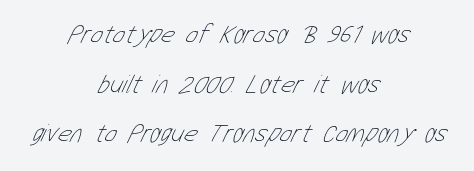
Q: Is the text bold? A: No.
Q: Is the text underlined? A: No.
Q: How is the paragraph aligned? A: Centered.
Q: Is the spacing between letters normal or unusually wide? A: Normal.
Q: Is the spacing between lines tight, normal or loose? A: Loose.
